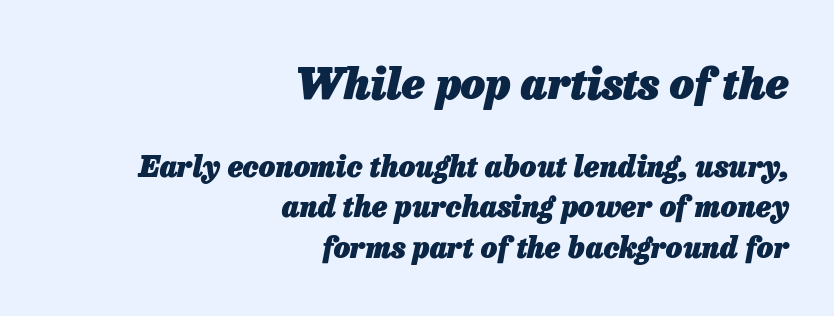
The image shows 43 px heavy type, italic (leaning right); set right-aligned, normal line spacing (1.4x), normal letter spacing, not underlined; the first (top) block is 1.48x larger; low stroke contrast and a medium x-height.
